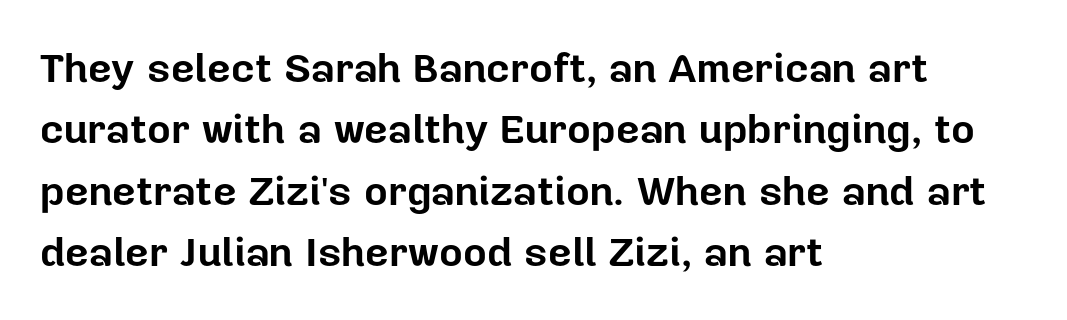
Q: Is the text bold? A: Yes.
Q: Is the text italic (slanted)? A: No, it is upright.
Q: Is the typeface a serif or a sans-serif typeface? A: Sans-serif.
Q: Is the text underlined? A: No.
Q: How is the paragraph aligned? A: Left-aligned.
Q: Is the spacing between letters normal or unusually wide? A: Normal.
Q: Is the spacing between lines tight, normal or loose? A: Normal.
Q: Width (condensed, normal, or wide)? A: Normal.
Q: Stroke contrast? A: Low.
Q: x-height? A: Medium.
Q: Monospaced? A: No.
